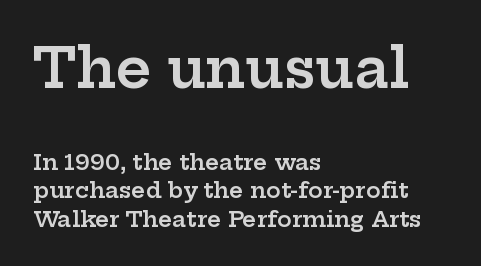
{"serif": "yes", "italic": "no", "bold": "semi", "weight": "semibold", "width": "wide", "stroke_contrast": "low", "x_height": "medium", "monospaced": "no", "underline": "no", "align": "left", "line_spacing": "normal", "line_spacing_ratio": 1.29, "letter_spacing": "normal", "letter_spacing_em": 0.0, "larger_block": "first", "size_ratio": 2.5, "glyph_px": 55}
